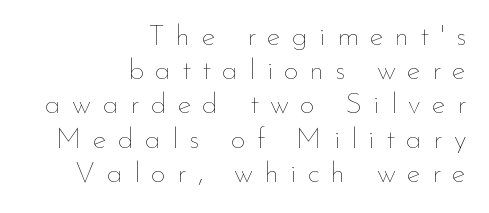
The image shows 29 px thin type, upright; set right-aligned, line spacing 1.18x, unusually wide letter spacing (+0.39 em), not underlined; low stroke contrast and a small x-height.
